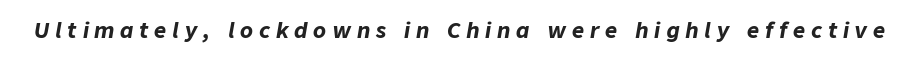
Q: Is the text bold? A: Yes.
Q: Is the text italic (slanted)? A: Yes, it leans right by about 9 degrees.
Q: Is the text underlined? A: No.
Q: Is the spacing between letters normal or unusually wide? A: Unusually wide.
